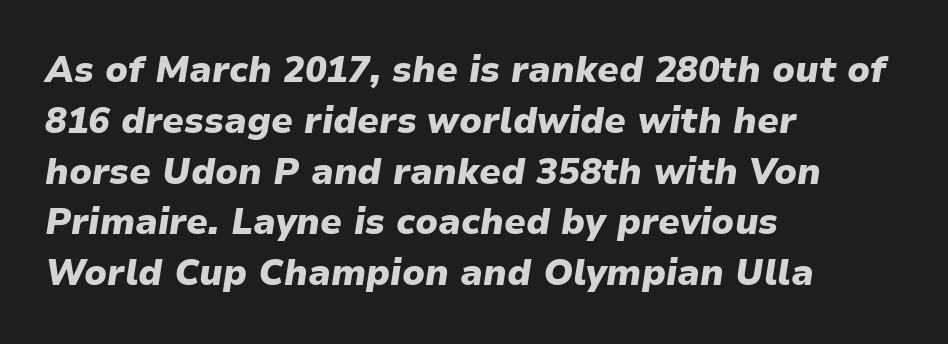
The image shows 36 px heavy type, italic (leaning right); set left-aligned, normal line spacing (1.41x), normal letter spacing, not underlined; low stroke contrast and a medium x-height.
